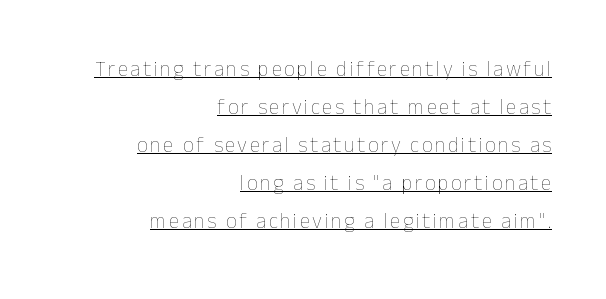
The image shows 21 px text type, upright; set right-aligned, line spacing 1.81x, underlined.
